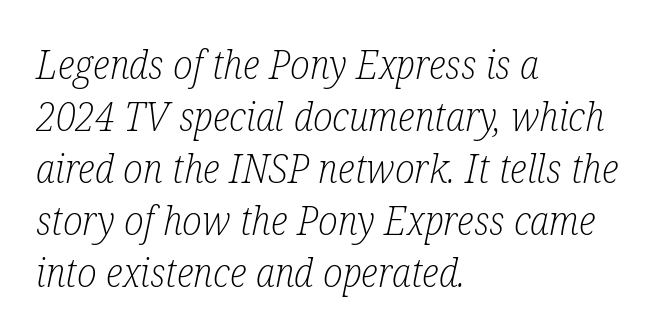
The image shows 40 px light, condensed serif type, italic (leaning right); set left-aligned, normal line spacing (1.3x), normal letter spacing, not underlined; low stroke contrast and a medium x-height.
